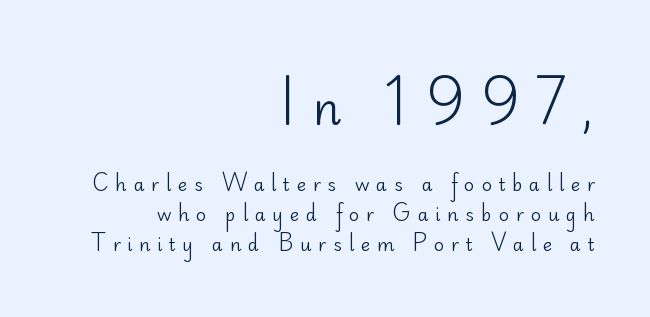
Clear beneath every line of the passage. Two sizes are in play, and the larger belongs to the first block. The face looks like a standard text weight, possibly lighter. Rendered with straight, roman letterforms. This rendering uses right alignment, leaving the left contour irregular.
